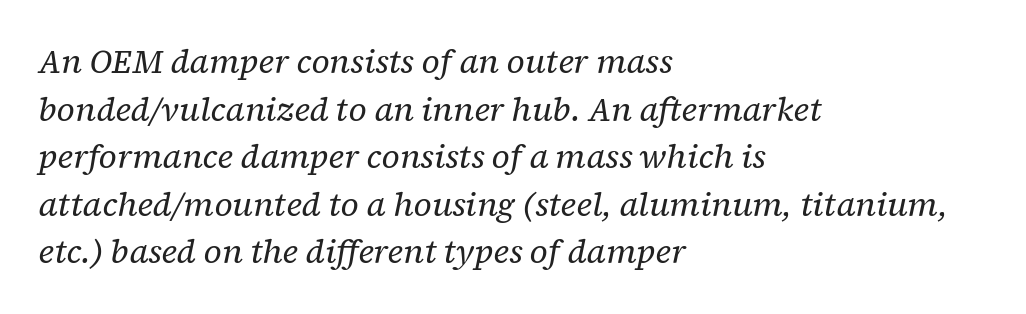
The image shows 33 px regular-weight serif type, italic (leaning right); set left-aligned, normal line spacing (1.44x), normal letter spacing, not underlined; low stroke contrast and a medium x-height.
